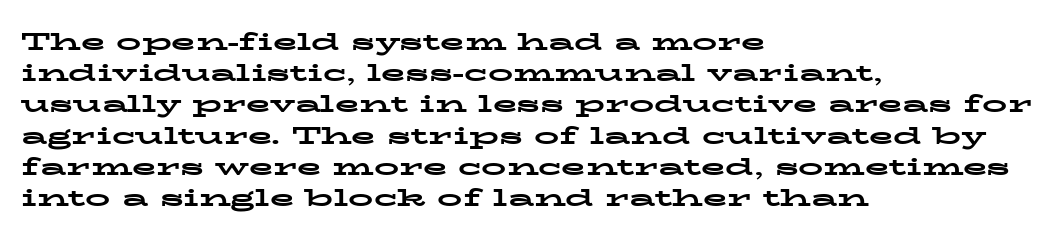
Q: Is the text bold? A: Yes.
Q: Is the text italic (slanted)? A: No, it is upright.
Q: Is the text underlined? A: No.
Q: How is the paragraph aligned? A: Left-aligned.
Q: Is the spacing between letters normal or unusually wide? A: Normal.
Q: Is the spacing between lines tight, normal or loose? A: Normal.
